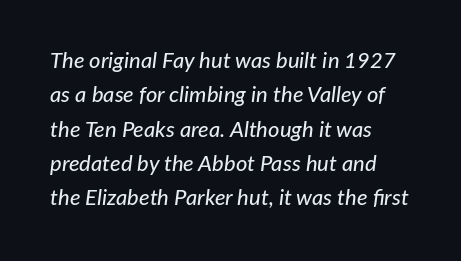
Q: Is the text italic (slanted)? A: Yes, it leans right by about 7 degrees.
Q: Is the text underlined? A: No.
Q: How is the paragraph aligned? A: Left-aligned.
Q: Is the spacing between letters normal or unusually wide? A: Normal.
Q: Is the spacing between lines tight, normal or loose? A: Normal.
